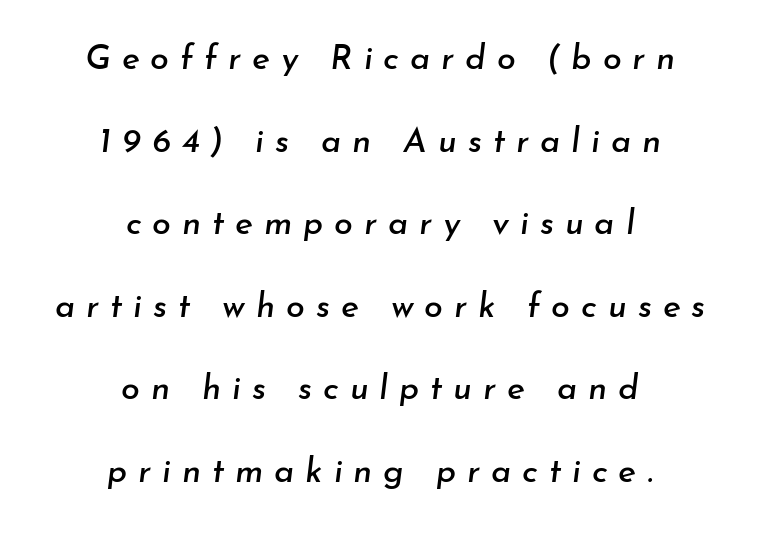
Q: Is the text italic (slanted)? A: Yes, it leans right by about 7 degrees.
Q: Is the text underlined? A: No.
Q: How is the paragraph aligned? A: Centered.
Q: Is the spacing between letters normal or unusually wide? A: Unusually wide.
Q: Is the spacing between lines tight, normal or loose? A: Loose.
Q: Width (condensed, normal, or wide)? A: Normal.
Q: Stroke contrast? A: Low.
Q: x-height? A: Small.
Q: Monospaced? A: No.
